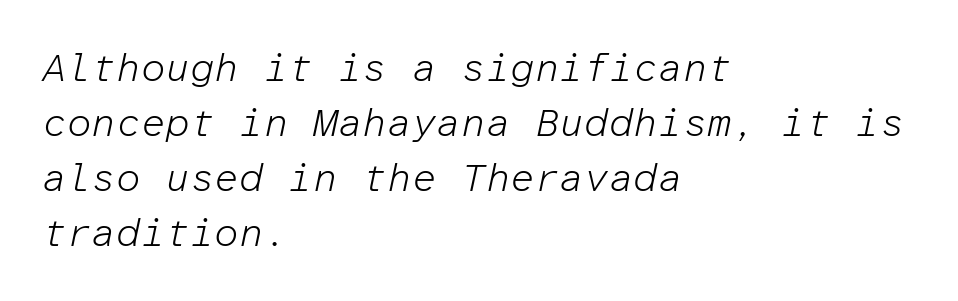
Q: Is the text bold? A: No.
Q: Is the text italic (slanted)? A: Yes, it leans right by about 12 degrees.
Q: Is the text underlined? A: No.
Q: How is the paragraph aligned? A: Left-aligned.
Q: Is the spacing between letters normal or unusually wide? A: Normal.
Q: Is the spacing between lines tight, normal or loose? A: Normal.
Q: Width (condensed, normal, or wide)? A: Normal.
Q: Stroke contrast? A: Low.
Q: x-height? A: Medium.
Q: Monospaced? A: Yes.
